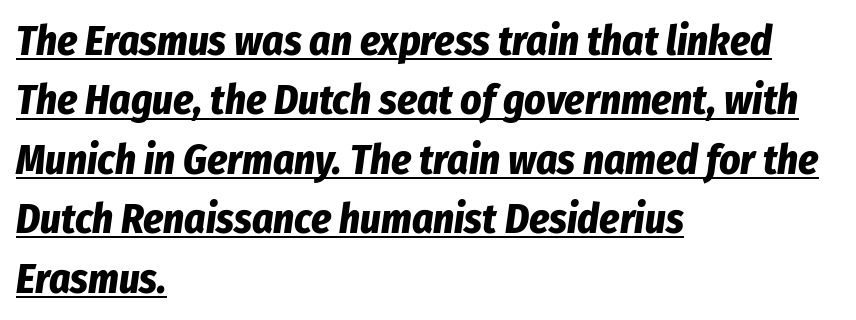
Tall strokes in this sample are angled rather than plumb. As a designer I'd log this as weight 700, bold. The paragraph shown leans on its left margin. Check the space under the baseline: a stroke is drawn there. Honestly, the row spacing looks completely unremarkable. Looks like regular typesetting: each glyph gets only the width it needs.
